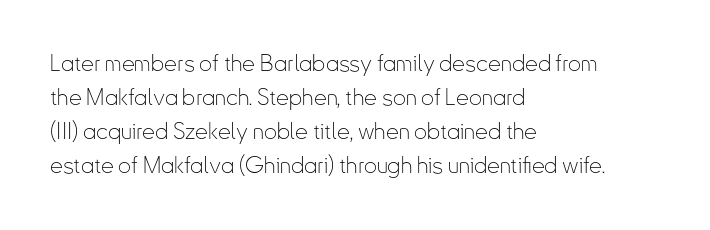
Q: Is the text bold? A: No.
Q: Is the text italic (slanted)? A: No, it is upright.
Q: Is the text underlined? A: No.
Q: How is the paragraph aligned? A: Left-aligned.
Q: Is the spacing between letters normal or unusually wide? A: Normal.
Q: Is the spacing between lines tight, normal or loose? A: Normal.
